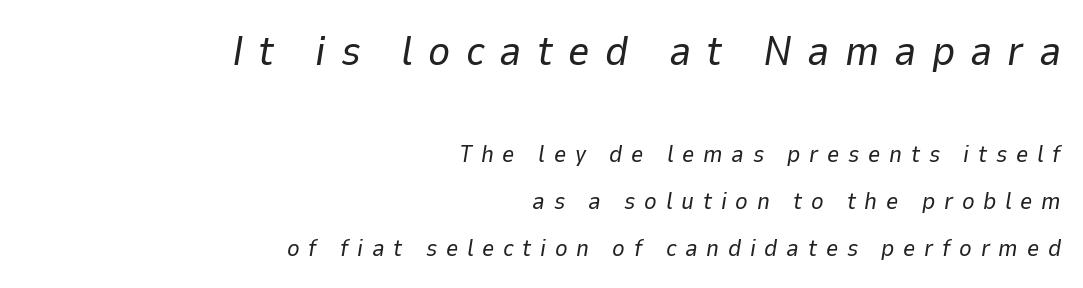
{"italic": "yes", "lean": "right", "slant_degrees": 9, "bold": "no", "weight": "regular", "width": "normal", "stroke_contrast": "low", "x_height": "medium", "monospaced": "no", "underline": "no", "align": "right", "line_spacing": "loose", "line_spacing_ratio": 1.95, "letter_spacing": "wide", "letter_spacing_em": 0.36, "larger_block": "first", "size_ratio": 1.75, "glyph_px": 42}
